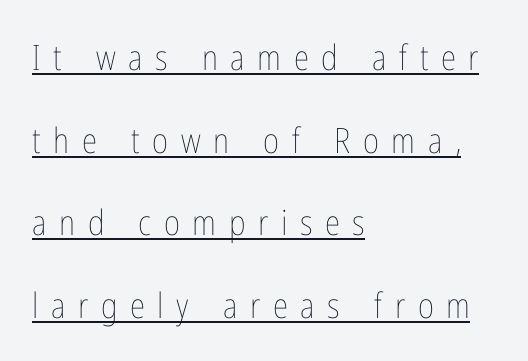
{"italic": "no", "bold": "no", "weight": "thin", "width": "condensed", "stroke_contrast": "low", "x_height": "medium", "monospaced": "no", "underline": "yes", "align": "left", "line_spacing": "loose", "line_spacing_ratio": 2.36, "letter_spacing": "wide", "letter_spacing_em": 0.36, "glyph_px": 35}
